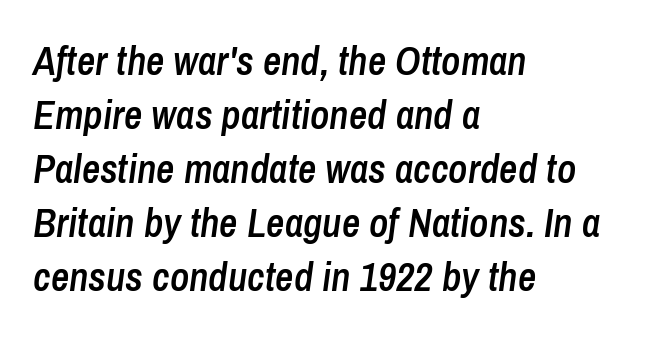
{"italic": "yes", "lean": "right", "slant_degrees": 8, "bold": "semi", "weight": "semibold", "width": "condensed", "stroke_contrast": "low", "x_height": "medium", "monospaced": "no", "underline": "no", "align": "left", "line_spacing": "normal", "line_spacing_ratio": 1.35, "letter_spacing": "normal", "letter_spacing_em": 0.0, "glyph_px": 40}
